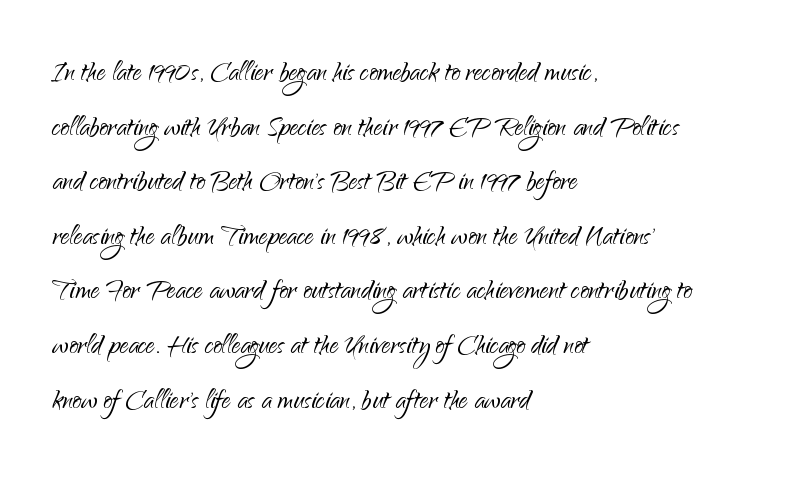
{"serif": "no", "bold": "no", "weight": "light", "width": "normal", "stroke_contrast": "low", "x_height": "small", "monospaced": "no", "underline": "no", "align": "left", "line_spacing": "normal", "line_spacing_ratio": 1.56, "letter_spacing": "normal", "letter_spacing_em": 0.0, "glyph_px": 35}
